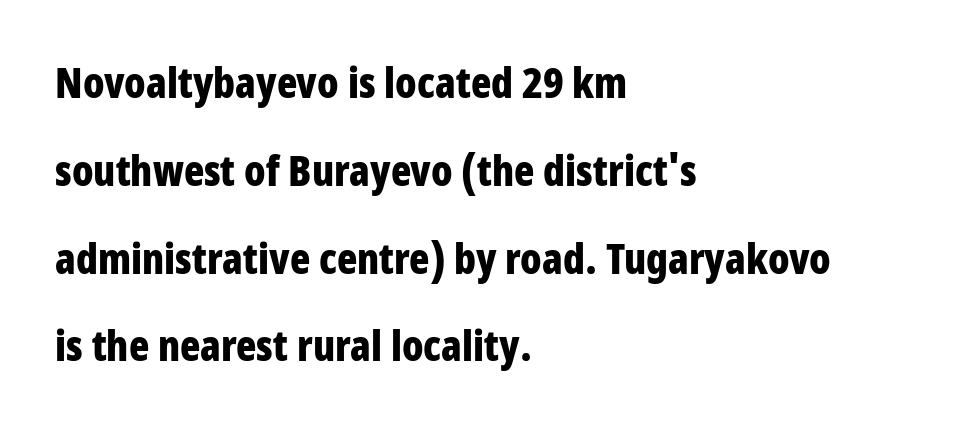
{"serif": "no", "italic": "no", "bold": "yes", "weight": "bold", "width": "condensed", "stroke_contrast": "low", "x_height": "large", "monospaced": "no", "underline": "no", "align": "left", "line_spacing": "loose", "line_spacing_ratio": 2.09, "letter_spacing": "normal", "letter_spacing_em": 0.0, "glyph_px": 42}
